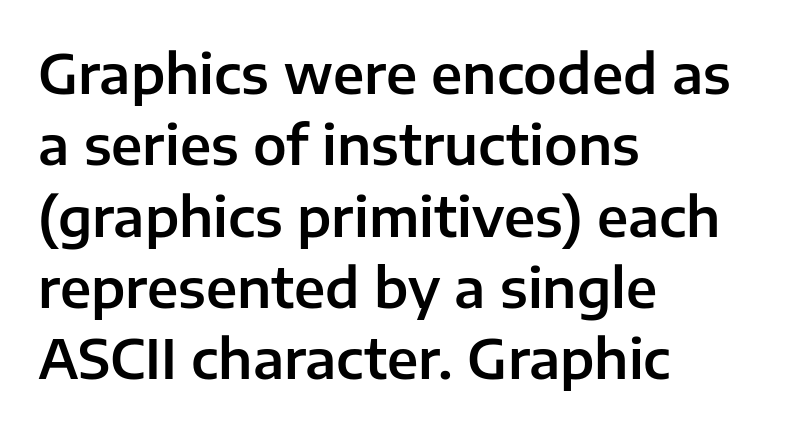
Here the designer chose a conventional face with non-uniform glyph widths. The rendering keeps characters at their native spacing. Reading down the block, your eye returns to a fixed left position each line. The gap between lines stays unmarked. Regarding leading, the lines here are spaced in the standard way. You can tell it's not italic because the verticals are truly vertical.
